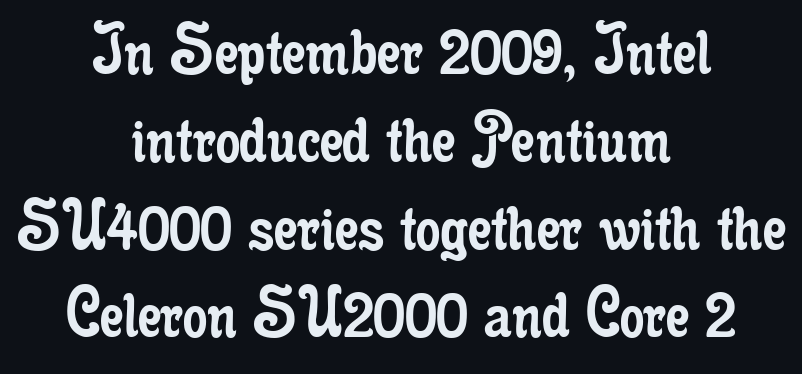
Q: Is the text bold? A: No.
Q: Is the text italic (slanted)? A: No, it is upright.
Q: Is the typeface a serif or a sans-serif typeface? A: Serif.
Q: Is the text underlined? A: No.
Q: How is the paragraph aligned? A: Centered.
Q: Is the spacing between letters normal or unusually wide? A: Normal.
Q: Is the spacing between lines tight, normal or loose? A: Tight.
Q: Width (condensed, normal, or wide)? A: Condensed.
Q: Stroke contrast? A: Low.
Q: x-height? A: Small.
Q: Monospaced? A: No.
